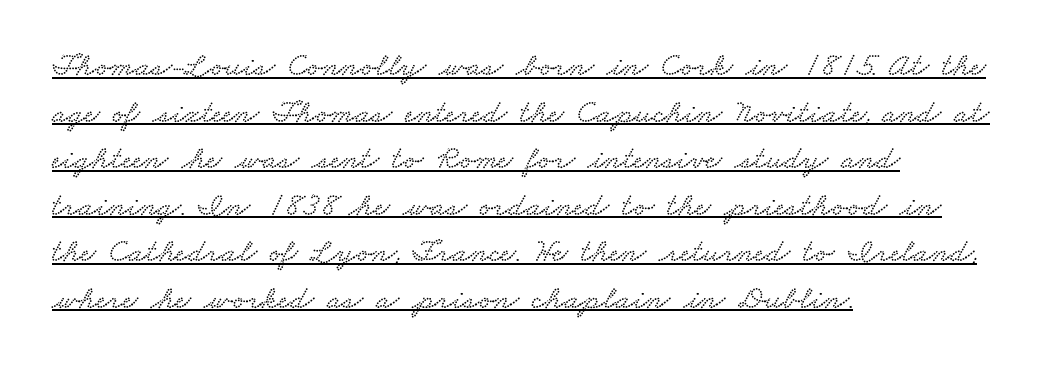
The image shows 33 px wide serif type; set left-aligned, normal line spacing (1.41x), normal letter spacing, underlined; low stroke contrast and a small x-height.
